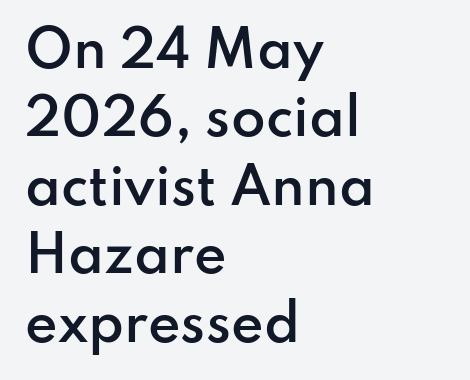
{"serif": "no", "italic": "no", "bold": "semi", "weight": "semibold", "width": "normal", "stroke_contrast": "low", "x_height": "small", "monospaced": "no", "underline": "no", "align": "left", "line_spacing": "normal", "line_spacing_ratio": 1.37, "letter_spacing": "normal", "letter_spacing_em": 0.0, "glyph_px": 50}
